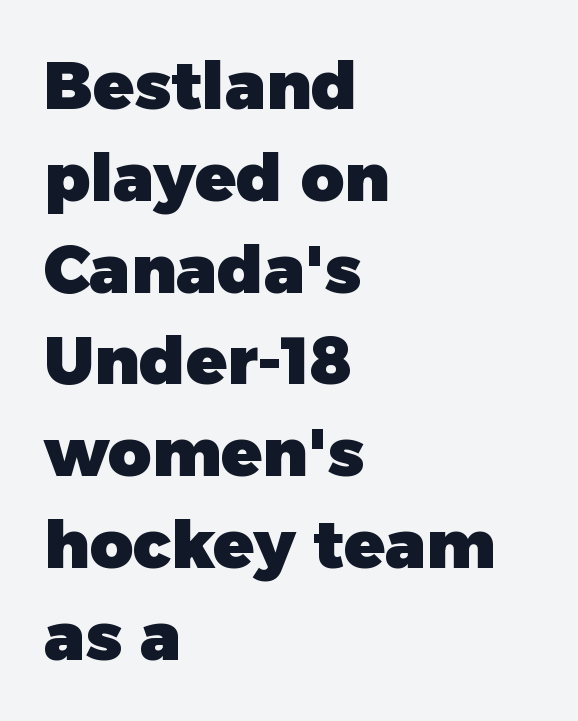
The image shows 67 px heavy sans-serif type, upright; set left-aligned, normal line spacing (1.37x), normal letter spacing, not underlined; low stroke contrast and a medium x-height.
